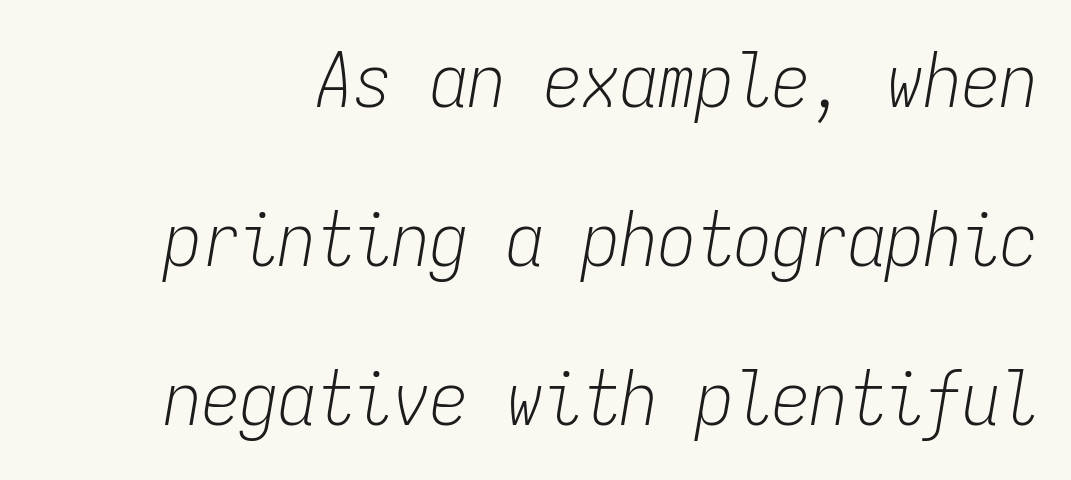
The image shows 76 px light, condensed type, italic (leaning right), monospaced; set loose line spacing (2.09x), normal letter spacing, not underlined; low stroke contrast and a medium x-height.
